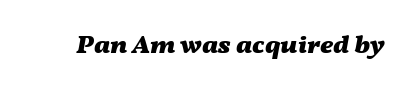
This is oblique type, the kind used for emphasis or titles. The face used here is rendered with its standard letterfit. Caption: bold face, heavy strokes. Only glyphs here, with clear space below each row.
